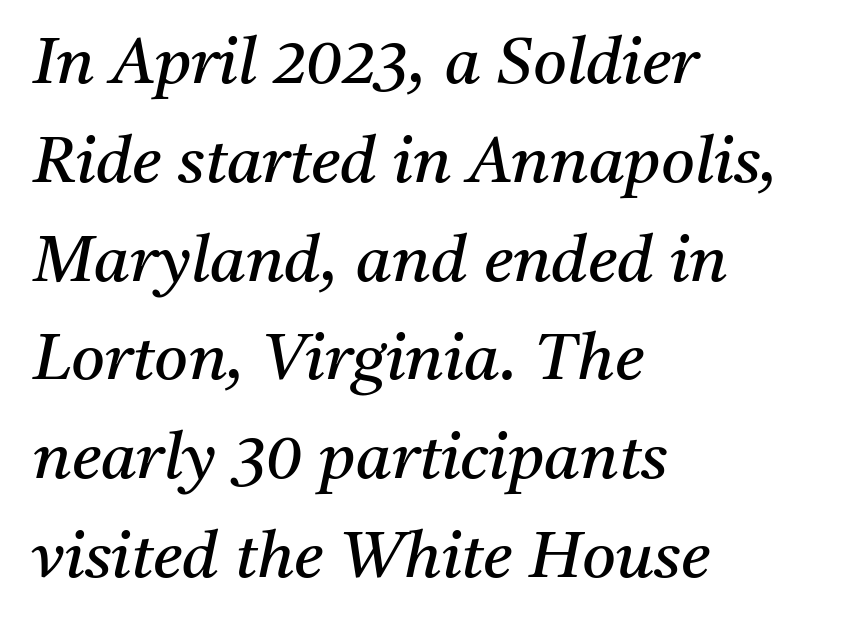
A classic flush-left, rag-right setting is used for this passage. Stroke mass is kept to a normal reading level or below. I'd call this a serif setting — the letters wear small feet. Looks like regular typesetting: each glyph gets only the width it needs. Would a proofreader flag this as italicized? Yes.
